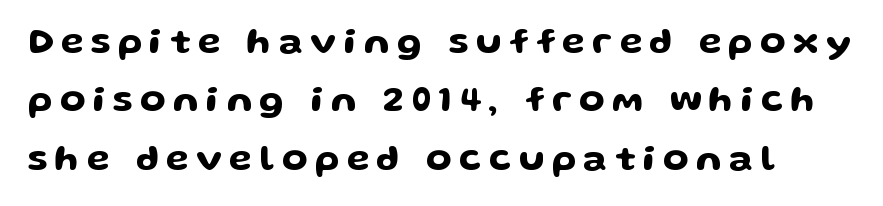
{"serif": "no", "italic": "no", "width": "wide", "stroke_contrast": "low", "x_height": "medium", "monospaced": "no", "underline": "no", "line_spacing": "normal", "line_spacing_ratio": 1.58, "letter_spacing": "wide", "letter_spacing_em": 0.2, "glyph_px": 37}
